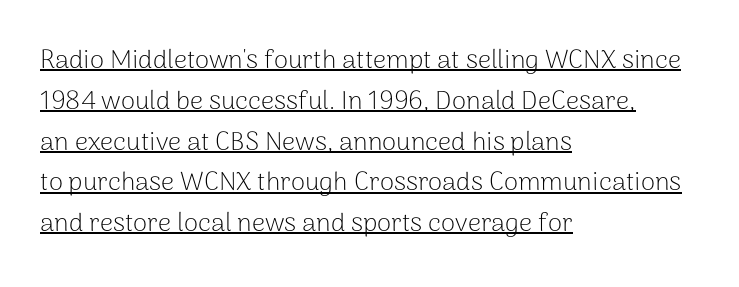
The image shows 26 px text type, upright; set left-aligned, normal line spacing (1.57x), normal letter spacing, underlined.
